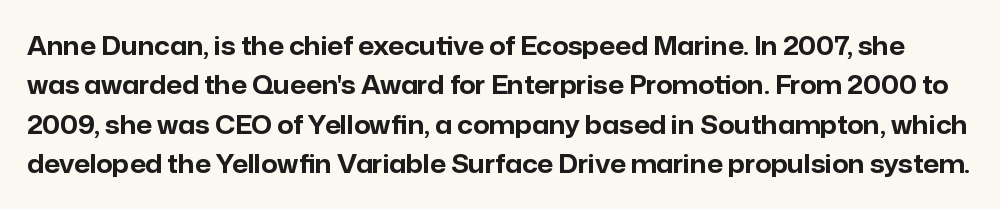
{"italic": "no", "bold": "yes", "underline": "no", "line_spacing": "normal", "line_spacing_ratio": 1.58, "letter_spacing": "normal", "letter_spacing_em": 0.0, "glyph_px": 25}
